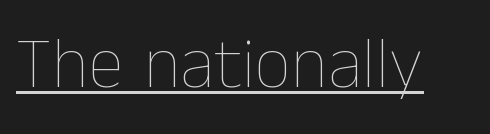
Q: Is the text bold? A: No.
Q: Is the text italic (slanted)? A: No, it is upright.
Q: Is the text underlined? A: Yes.
Q: Is the spacing between letters normal or unusually wide? A: Normal.
Q: Width (condensed, normal, or wide)? A: Normal.
Q: Stroke contrast? A: Low.
Q: x-height? A: Medium.
Q: Monospaced? A: No.
